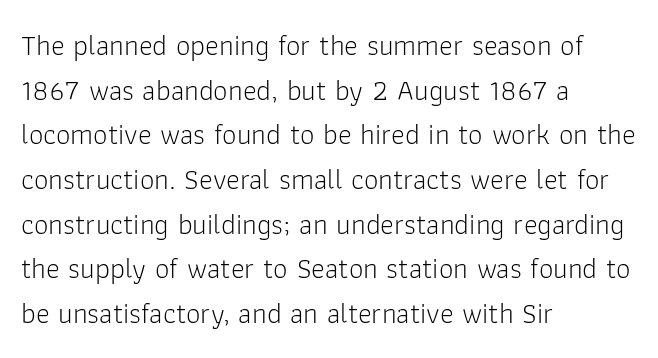
The image shows 29 px light sans-serif type, upright; set left-aligned, normal line spacing (1.54x), normal letter spacing, not underlined; low stroke contrast and a medium x-height.
